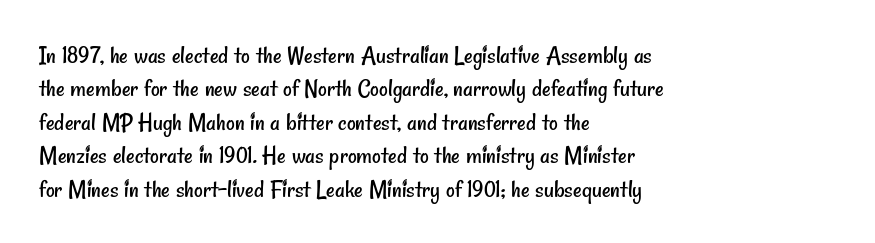
Leftover space on each line is placed entirely after the last word. Descender tails drop into unmarked territory. Standard letterfit; no display-style spreading of the glyphs. The font sits on the lighter half of the weight spectrum, regular included.
